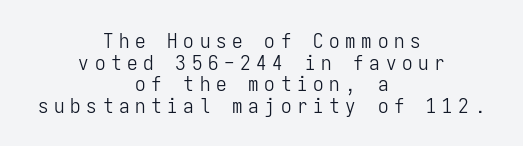
Q: Is the text bold? A: No.
Q: Is the text italic (slanted)? A: No, it is upright.
Q: Is the text underlined? A: No.
Q: How is the paragraph aligned? A: Centered.
Q: Is the spacing between letters normal or unusually wide? A: Unusually wide.
Q: Is the spacing between lines tight, normal or loose? A: Tight.
